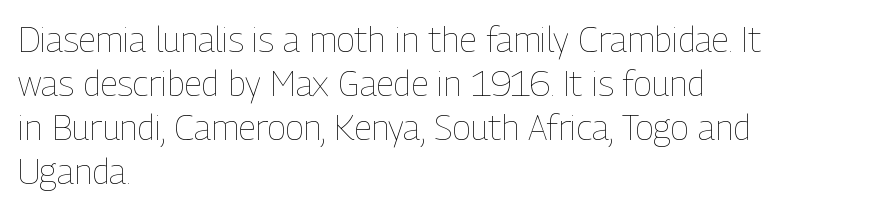
{"italic": "no", "bold": "no", "weight": "thin", "width": "condensed", "stroke_contrast": "low", "x_height": "medium", "monospaced": "no", "underline": "no", "align": "left", "line_spacing": "normal", "line_spacing_ratio": 1.26, "letter_spacing": "normal", "letter_spacing_em": 0.0, "glyph_px": 35}
